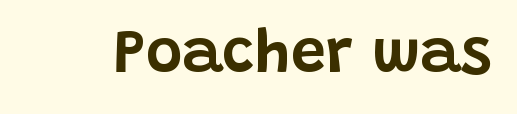
Does extra space separate the letters? No, they use regular spacing. Ordinary non-slanted type is in use. Note the varied advance widths — an 'i' is clearly narrower than an 'm'. A sans-serif font was chosen for this passage. A clean baseline with only descenders dipping below it.
